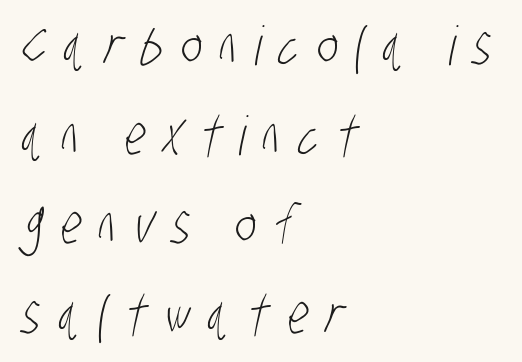
A classic flush-left, rag-right setting is used for this passage. Underline: absent. The letters carry no serifs — their stems end cleanly without finishing strokes. Students, note that the glyphs here are deliberately spaced far apart.
